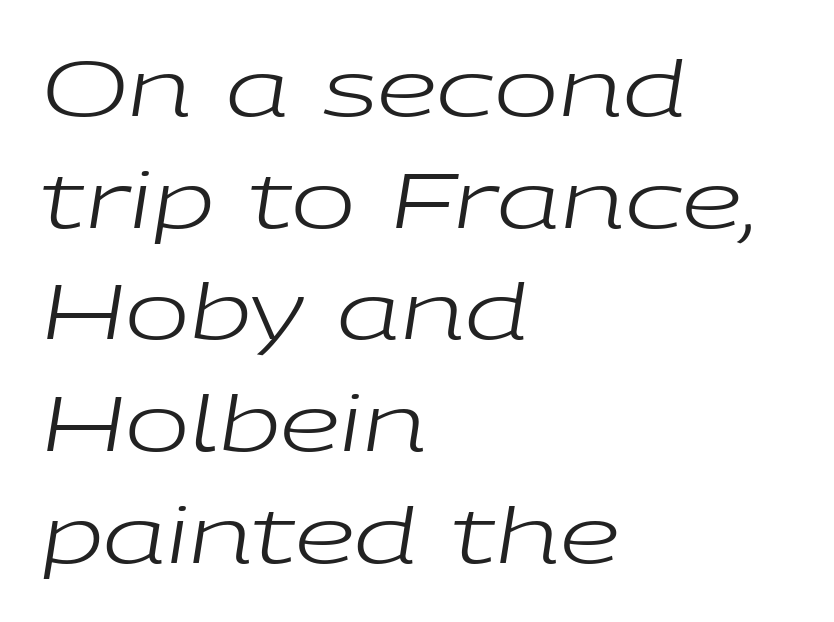
Q: Is the text bold? A: No.
Q: Is the text italic (slanted)? A: Yes, it leans right by about 9 degrees.
Q: Is the text underlined? A: No.
Q: How is the paragraph aligned? A: Left-aligned.
Q: Is the spacing between letters normal or unusually wide? A: Normal.
Q: Is the spacing between lines tight, normal or loose? A: Normal.
Q: Width (condensed, normal, or wide)? A: Wide.
Q: Stroke contrast? A: Low.
Q: x-height? A: Medium.
Q: Monospaced? A: No.
